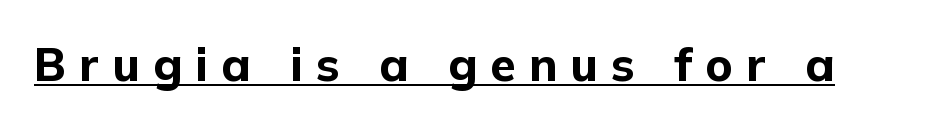
Q: Is the text bold? A: Yes.
Q: Is the text italic (slanted)? A: No, it is upright.
Q: Is the typeface a serif or a sans-serif typeface? A: Sans-serif.
Q: Is the text underlined? A: Yes.
Q: Is the spacing between letters normal or unusually wide? A: Unusually wide.
Q: Width (condensed, normal, or wide)? A: Normal.
Q: Stroke contrast? A: Low.
Q: x-height? A: Medium.
Q: Monospaced? A: No.
